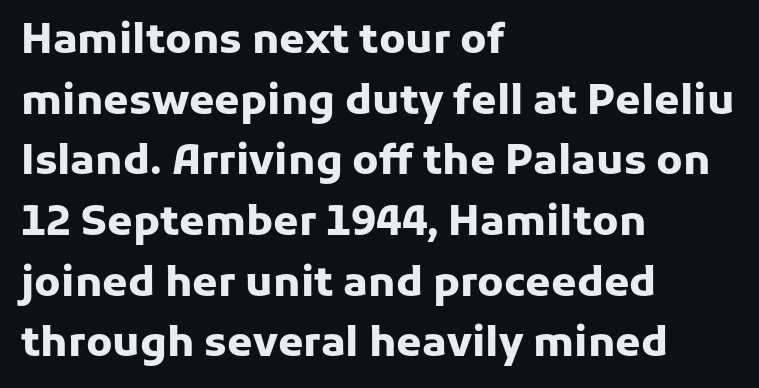
The rendering uses a bold face; every stroke is thick and dark. Proportional: the letters do not fall into vertical columns. The tracking reads as untouched default to a designer's eye. Compared with a centered layout, this one pins lines to the left instead. Serifs: no, the terminals of the letterforms are clean.
